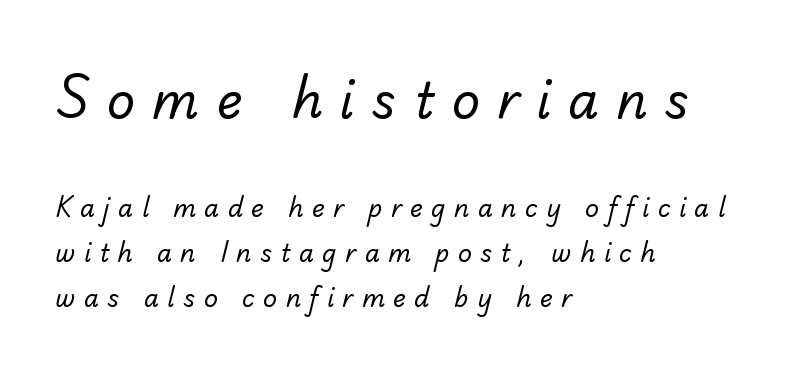
{"serif": "no", "bold": "no", "weight": "regular", "width": "normal", "stroke_contrast": "low", "x_height": "small", "monospaced": "no", "underline": "no", "align": "left", "line_spacing_ratio": 1.87, "letter_spacing": "wide", "letter_spacing_em": 0.35, "larger_block": "first", "size_ratio": 2.04, "glyph_px": 49}
